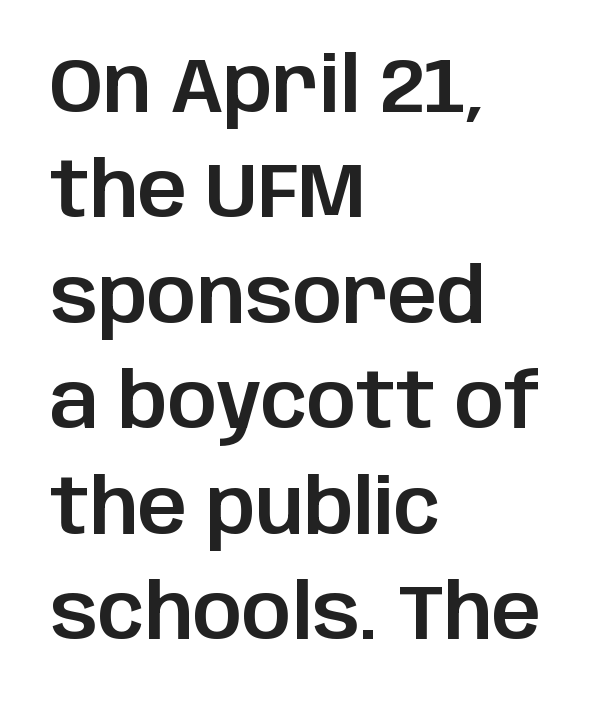
The image shows 77 px sans-serif type, upright; set left-aligned, normal line spacing (1.37x), normal letter spacing, not underlined; low stroke contrast and a large x-height.
